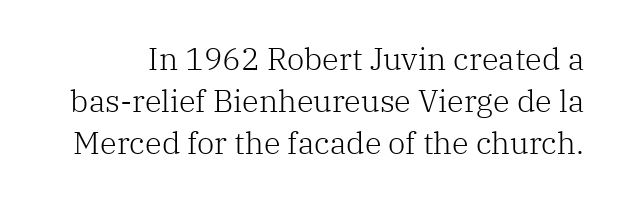
Q: Is the text bold? A: No.
Q: Is the text italic (slanted)? A: No, it is upright.
Q: Is the typeface a serif or a sans-serif typeface? A: Serif.
Q: Is the text underlined? A: No.
Q: Is the spacing between letters normal or unusually wide? A: Normal.
Q: Is the spacing between lines tight, normal or loose? A: Normal.
Q: Width (condensed, normal, or wide)? A: Normal.
Q: Stroke contrast? A: Low.
Q: x-height? A: Medium.
Q: Monospaced? A: No.
